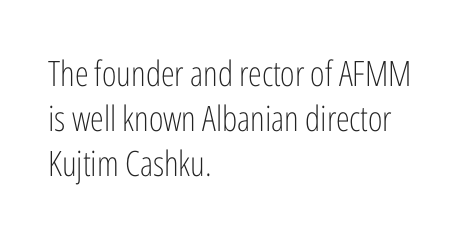
The image shows 35 px light, condensed sans-serif type, upright; set left-aligned, normal line spacing (1.29x), normal letter spacing, not underlined; low stroke contrast and a medium x-height.
